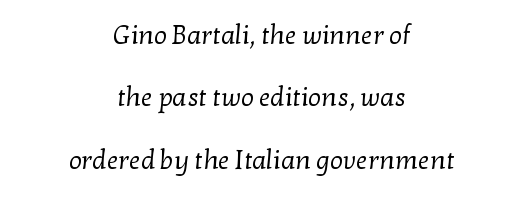
{"bold": "no", "underline": "no", "align": "center", "line_spacing": "loose", "line_spacing_ratio": 2.4, "letter_spacing": "normal", "letter_spacing_em": 0.0, "glyph_px": 26}
